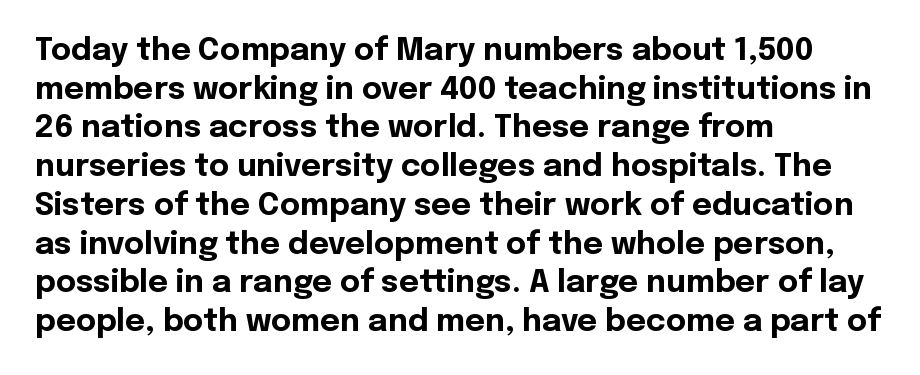
{"serif": "no", "italic": "no", "bold": "yes", "weight": "bold", "width": "normal", "x_height": "medium", "monospaced": "no", "underline": "no", "align": "left", "line_spacing": "normal", "line_spacing_ratio": 1.25, "letter_spacing": "normal", "letter_spacing_em": 0.0, "glyph_px": 31}
